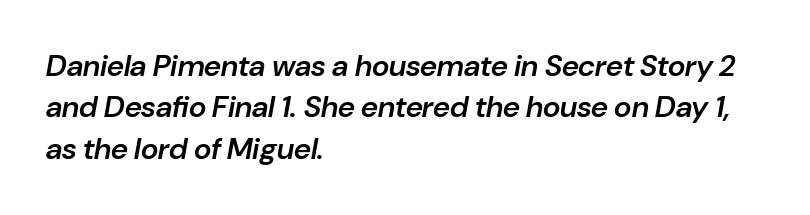
Q: Is the text bold? A: Semi-bold.
Q: Is the text italic (slanted)? A: Yes, it leans right by about 10 degrees.
Q: Is the text underlined? A: No.
Q: How is the paragraph aligned? A: Left-aligned.
Q: Is the spacing between letters normal or unusually wide? A: Normal.
Q: Is the spacing between lines tight, normal or loose? A: Normal.
Q: Width (condensed, normal, or wide)? A: Normal.
Q: Stroke contrast? A: Low.
Q: x-height? A: Medium.
Q: Monospaced? A: No.
